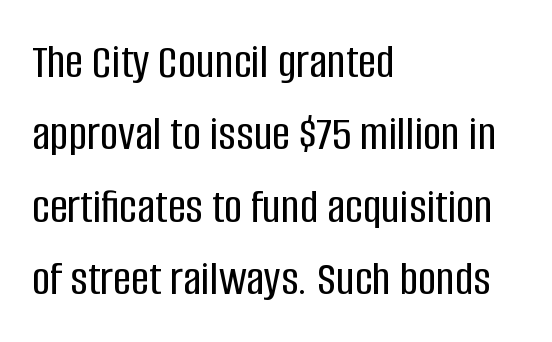
{"serif": "no", "italic": "no", "width": "condensed", "stroke_contrast": "low", "x_height": "large", "monospaced": "no", "underline": "no", "align": "left", "line_spacing": "normal", "line_spacing_ratio": 1.45, "letter_spacing": "normal", "letter_spacing_em": 0.0, "glyph_px": 50}
